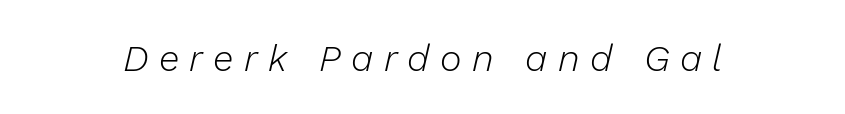
{"italic": "yes", "lean": "right", "slant_degrees": 13, "bold": "no", "weight": "light", "width": "normal", "stroke_contrast": "low", "x_height": "medium", "monospaced": "no", "underline": "no", "letter_spacing": "wide", "letter_spacing_em": 0.28, "glyph_px": 37}
